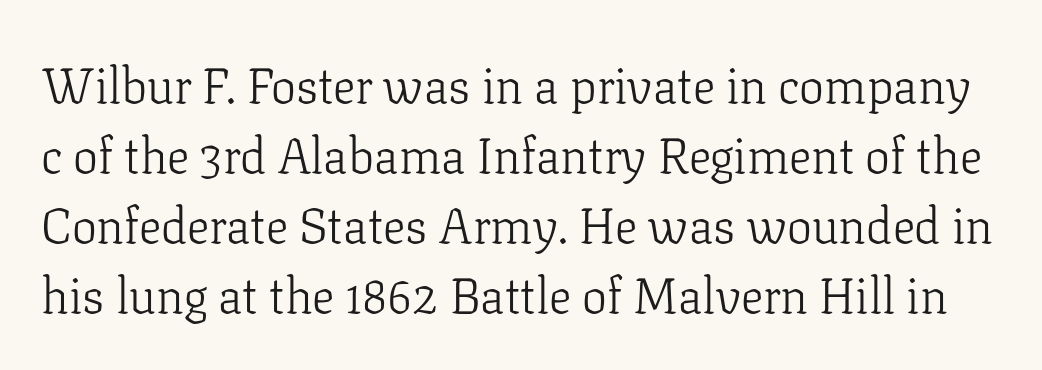
Q: Is the text bold? A: No.
Q: Is the text italic (slanted)? A: No, it is upright.
Q: Is the typeface a serif or a sans-serif typeface? A: Serif.
Q: Is the text underlined? A: No.
Q: Is the spacing between letters normal or unusually wide? A: Normal.
Q: Is the spacing between lines tight, normal or loose? A: Normal.
Q: Width (condensed, normal, or wide)? A: Normal.
Q: Stroke contrast? A: Low.
Q: x-height? A: Medium.
Q: Monospaced? A: No.
